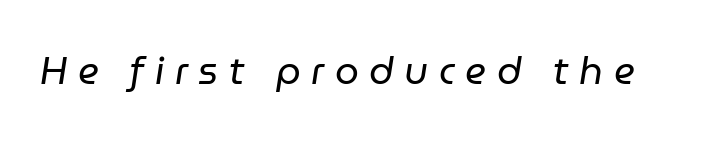
{"italic": "yes", "lean": "right", "slant_degrees": 9, "bold": "no", "weight": "regular", "width": "normal", "stroke_contrast": "low", "x_height": "medium", "monospaced": "no", "underline": "no", "letter_spacing": "wide", "letter_spacing_em": 0.28, "glyph_px": 38}
